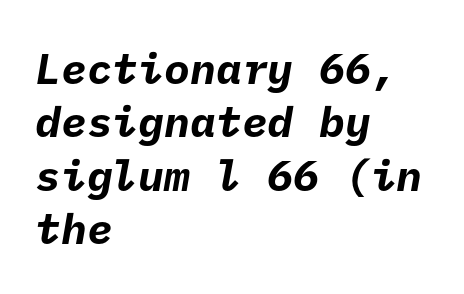
The image shows 43 px bold sans-serif type; set left-aligned, line spacing 1.24x, normal letter spacing, not underlined; low stroke contrast and a medium x-height.
